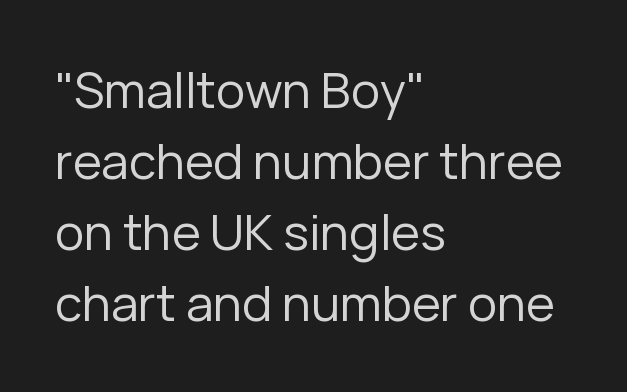
{"serif": "no", "italic": "no", "bold": "no", "weight": "regular", "width": "normal", "stroke_contrast": "low", "x_height": "medium", "monospaced": "no", "underline": "no", "align": "left", "line_spacing": "normal", "line_spacing_ratio": 1.45, "letter_spacing": "normal", "letter_spacing_em": 0.0, "glyph_px": 49}
